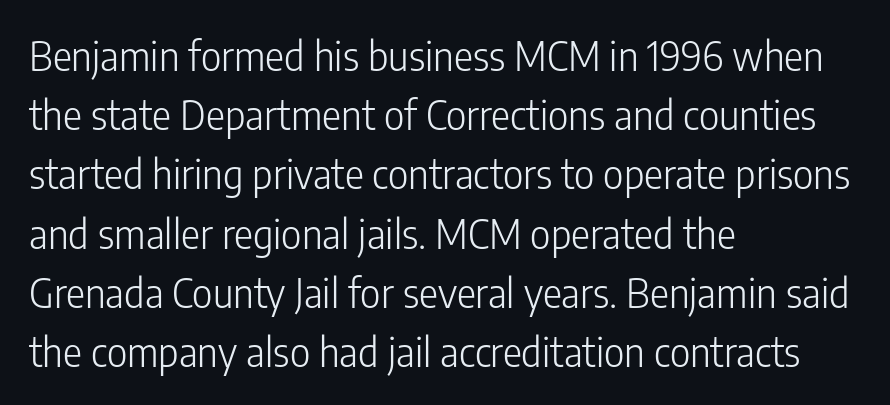
I'd call this a sans setting — the letters go barefoot. This rendering features lettering with no underline. In terms of posture, this sample is upright. Stems and bowls with no extra thickness — not bold.
